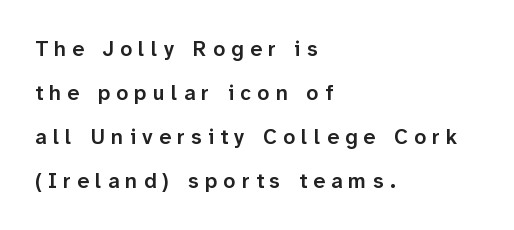
Q: Is the text bold? A: Semi-bold.
Q: Is the text italic (slanted)? A: No, it is upright.
Q: Is the text underlined? A: No.
Q: How is the paragraph aligned? A: Left-aligned.
Q: Is the spacing between letters normal or unusually wide? A: Unusually wide.
Q: Is the spacing between lines tight, normal or loose? A: Loose.
